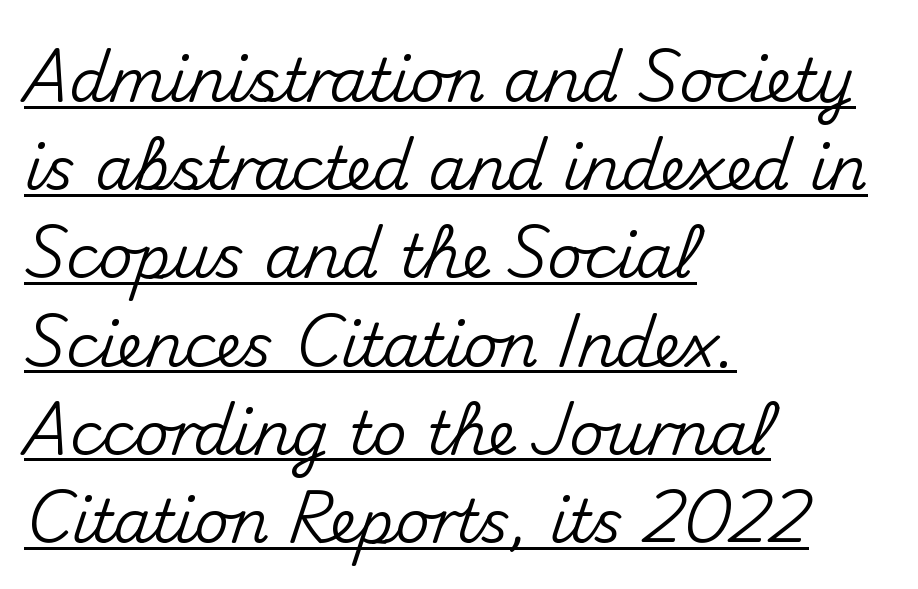
The image shows 60 px sans-serif type; set left-aligned, normal line spacing (1.47x), normal letter spacing, underlined; medium stroke contrast and a small x-height.
